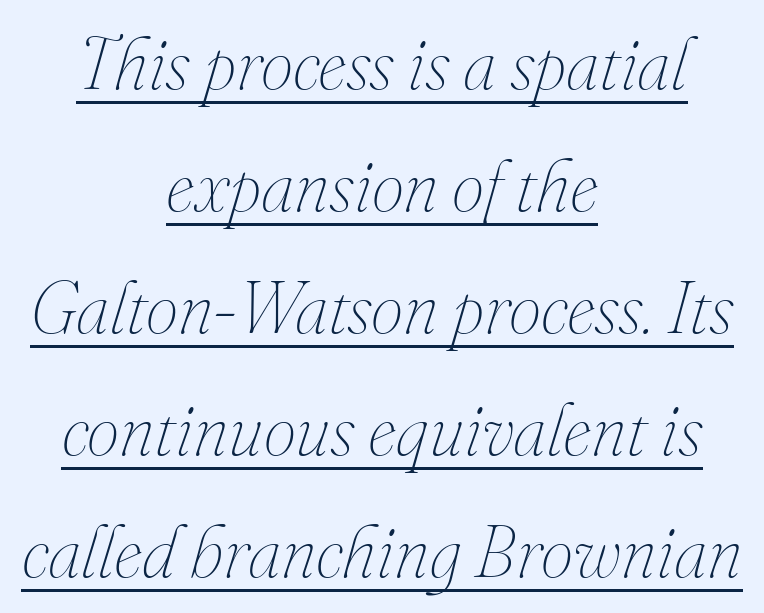
Q: Is the text bold? A: No.
Q: Is the text italic (slanted)? A: Yes, it leans right by about 16 degrees.
Q: Is the text underlined? A: Yes.
Q: How is the paragraph aligned? A: Centered.
Q: Is the spacing between letters normal or unusually wide? A: Normal.
Q: Is the spacing between lines tight, normal or loose? A: Normal.
Q: Width (condensed, normal, or wide)? A: Normal.
Q: Stroke contrast? A: Medium.
Q: x-height? A: Small.
Q: Monospaced? A: No.
